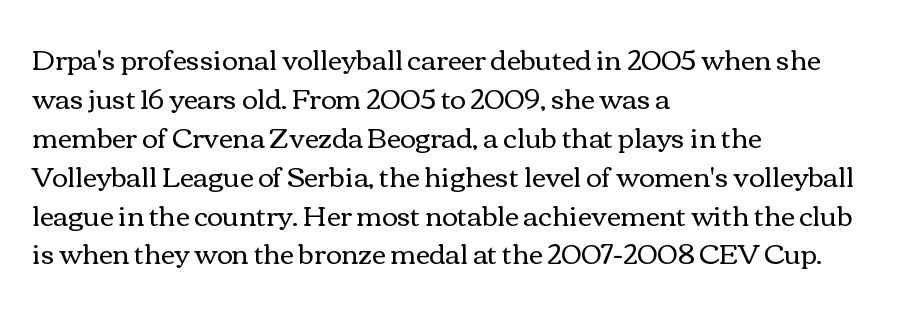
Q: Is the text bold? A: No.
Q: Is the text italic (slanted)? A: No, it is upright.
Q: Is the text underlined? A: No.
Q: How is the paragraph aligned? A: Left-aligned.
Q: Is the spacing between letters normal or unusually wide? A: Normal.
Q: Is the spacing between lines tight, normal or loose? A: Normal.
